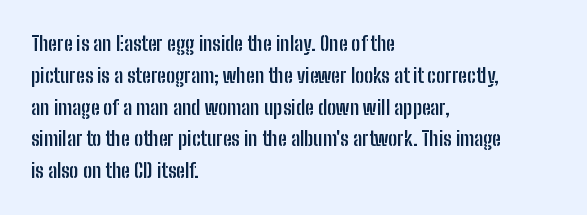
{"italic": "no", "bold": "yes", "underline": "no", "align": "left", "line_spacing": "normal", "line_spacing_ratio": 1.59, "letter_spacing": "normal", "letter_spacing_em": 0.0, "glyph_px": 20}
